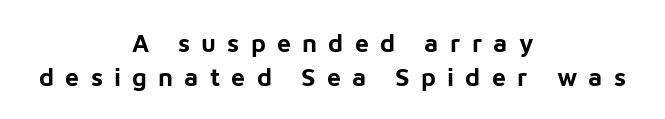
Decoration check: the copy has no underline. Substantial extra tracking has been applied to these lines. This is the regular roman posture of the typeface. Reading down the column, the eye jumps a familiar distance to each next line. Heavy-handed strokes throughout: this text is bold. In CSS terms this would be text-align: center.
